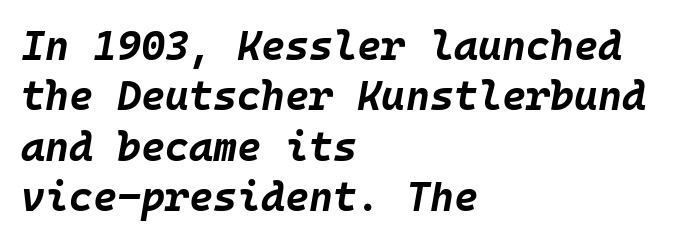
Q: Is the text bold? A: Yes.
Q: Is the text italic (slanted)? A: Yes, it leans right by about 10 degrees.
Q: Is the text underlined? A: No.
Q: How is the paragraph aligned? A: Left-aligned.
Q: Is the spacing between letters normal or unusually wide? A: Normal.
Q: Width (condensed, normal, or wide)? A: Normal.
Q: Stroke contrast? A: Low.
Q: x-height? A: Large.
Q: Monospaced? A: Yes.
